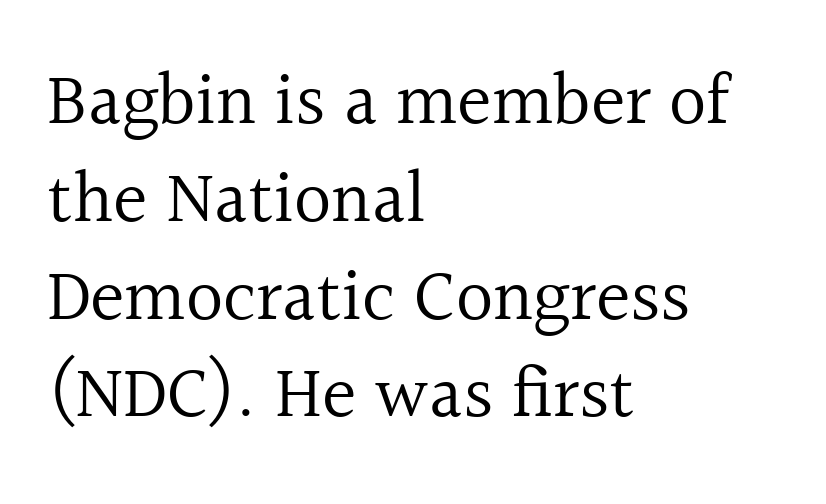
Compared with a centered layout, this one pins lines to the left instead. Baseline-to-baseline distance is the conventional proportion of letter height. Stroke terminals: seriffed. The specimen omits any rule beneath the text block's lines.
